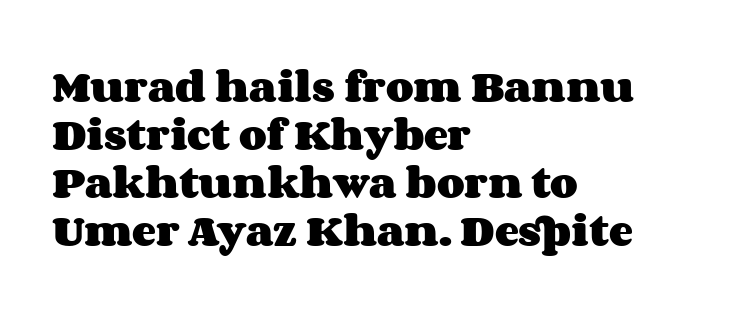
{"italic": "no", "bold": "yes", "weight": "heavy", "width": "wide", "stroke_contrast": "medium", "x_height": "large", "monospaced": "no", "underline": "no", "align": "left", "line_spacing": "normal", "line_spacing_ratio": 1.33, "letter_spacing": "normal", "letter_spacing_em": 0.0, "glyph_px": 36}
